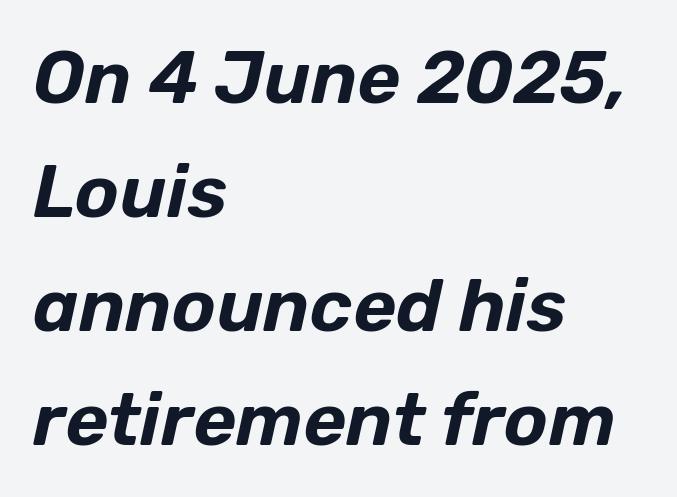
The image shows 74 px text type, italic (leaning right); set left-aligned, normal line spacing (1.54x), normal letter spacing, not underlined; low stroke contrast and a medium x-height.
